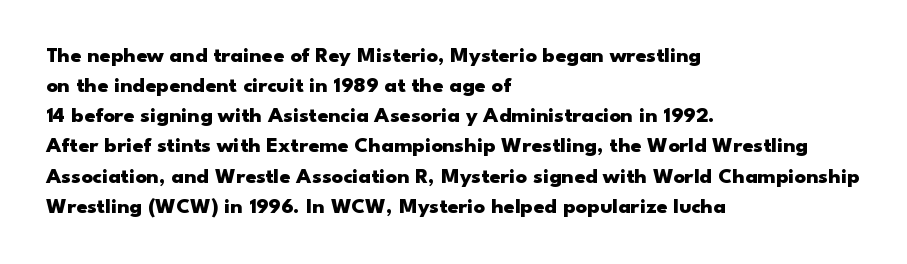
{"italic": "no", "bold": "yes", "underline": "no", "align": "left", "line_spacing": "normal", "line_spacing_ratio": 1.37, "letter_spacing": "normal", "letter_spacing_em": 0.0, "glyph_px": 22}
